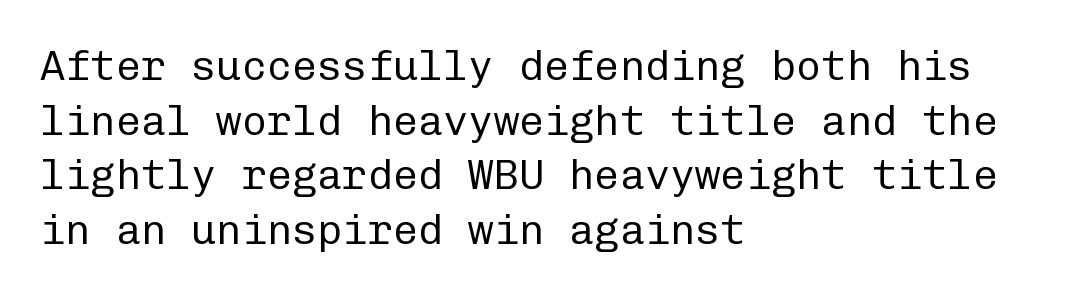
Q: Is the text bold? A: No.
Q: Is the text italic (slanted)? A: No, it is upright.
Q: Is the typeface a serif or a sans-serif typeface? A: Sans-serif.
Q: Is the text underlined? A: No.
Q: How is the paragraph aligned? A: Left-aligned.
Q: Is the spacing between letters normal or unusually wide? A: Normal.
Q: Is the spacing between lines tight, normal or loose? A: Normal.
Q: Width (condensed, normal, or wide)? A: Normal.
Q: Stroke contrast? A: Low.
Q: x-height? A: Medium.
Q: Monospaced? A: Yes.
